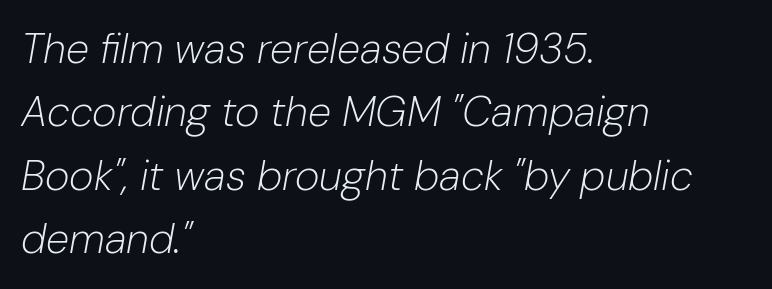
Between one letter and the next there's only the usual sliver of space. The baseline area is clear. The typesetter chose a ragged-right arrangement here. Note the varied advance widths — an 'i' is clearly narrower than an 'm'. Honestly, the row spacing looks completely unremarkable.
